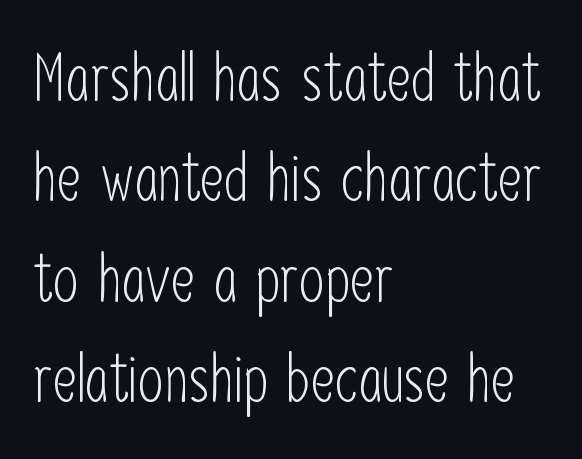
{"serif": "no", "italic": "no", "bold": "no", "weight": "light", "width": "condensed", "stroke_contrast": "low", "x_height": "medium", "monospaced": "no", "underline": "no", "align": "left", "line_spacing": "normal", "line_spacing_ratio": 1.52, "letter_spacing": "normal", "letter_spacing_em": 0.0, "glyph_px": 66}
